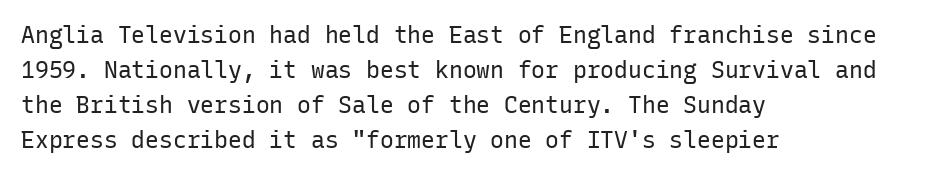
The image shows 23 px text type, upright; set left-aligned, normal line spacing (1.52x), normal letter spacing, not underlined.
